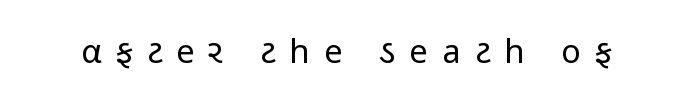
{"serif": "no", "italic": "no", "bold": "no", "weight": "regular", "width": "condensed", "stroke_contrast": "low", "x_height": "medium", "monospaced": "no", "underline": "no", "letter_spacing": "wide", "letter_spacing_em": 0.43, "glyph_px": 33}
